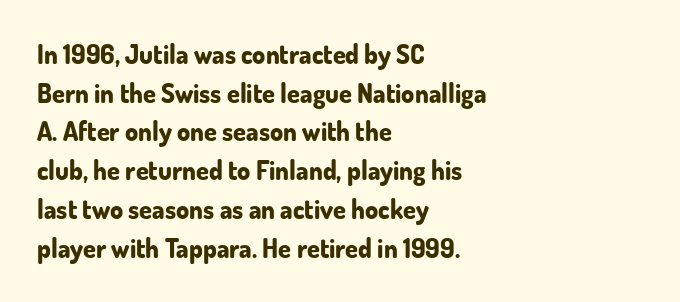
{"italic": "no", "bold": "yes", "underline": "no", "align": "left", "line_spacing": "normal", "line_spacing_ratio": 1.49, "letter_spacing": "normal", "letter_spacing_em": 0.0, "glyph_px": 26}
